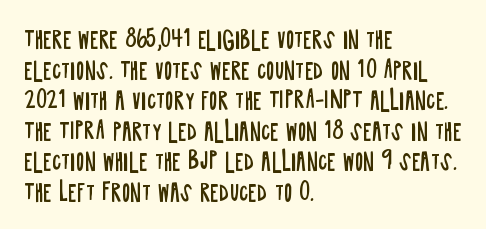
Vertical spacing — default. The text block is weighted toward the left margin, trailing off unevenly rightward. The baseline area is clear. These lines keep a tight, regular rhythm from letter to letter. No extra ink here — the face is not bold.
